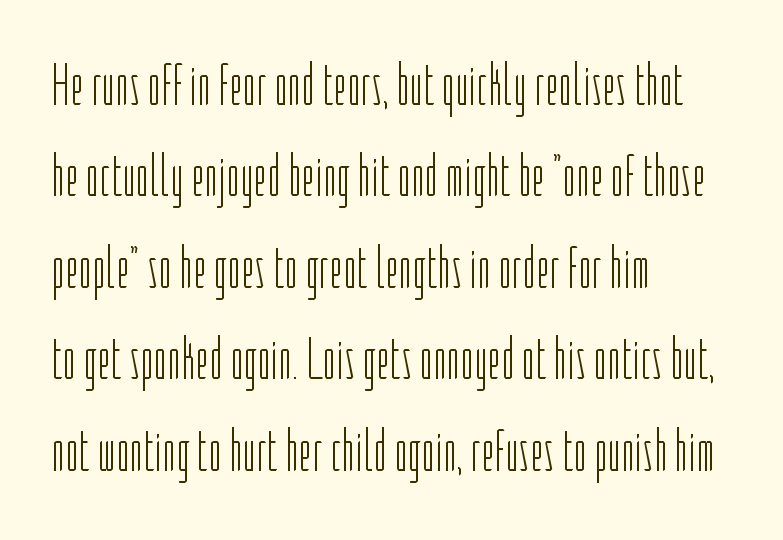
The image shows 59 px light, condensed sans-serif type, upright; set left-aligned, normal line spacing (1.55x), normal letter spacing, not underlined; low stroke contrast and a medium x-height.
